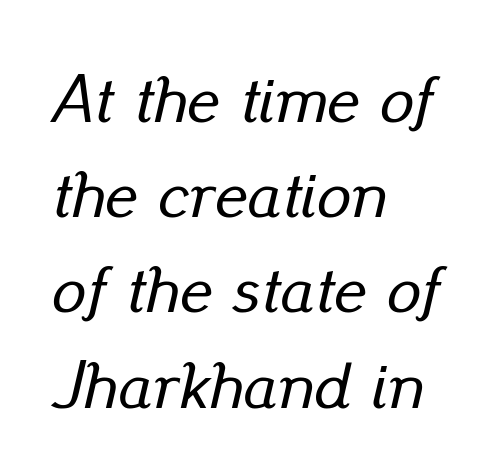
The paragraph shown leans on its left margin. Characters follow at the spacing the type designer built in. When letters slant like this, we call the style italic. A typesetter would call this proportional, since set widths differ per character.
